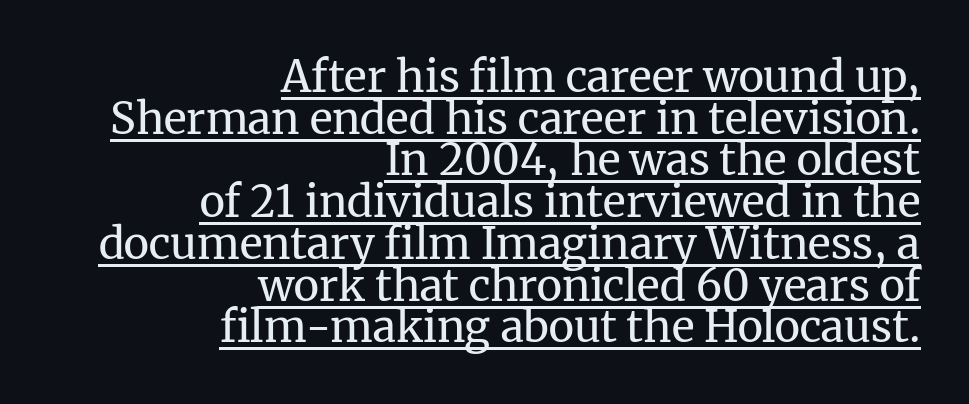
Q: Is the text bold? A: No.
Q: Is the text italic (slanted)? A: No, it is upright.
Q: Is the typeface a serif or a sans-serif typeface? A: Serif.
Q: Is the text underlined? A: Yes.
Q: How is the paragraph aligned? A: Right-aligned.
Q: Is the spacing between letters normal or unusually wide? A: Normal.
Q: Is the spacing between lines tight, normal or loose? A: Tight.
Q: Width (condensed, normal, or wide)? A: Normal.
Q: Stroke contrast? A: Medium.
Q: x-height? A: Medium.
Q: Monospaced? A: No.
